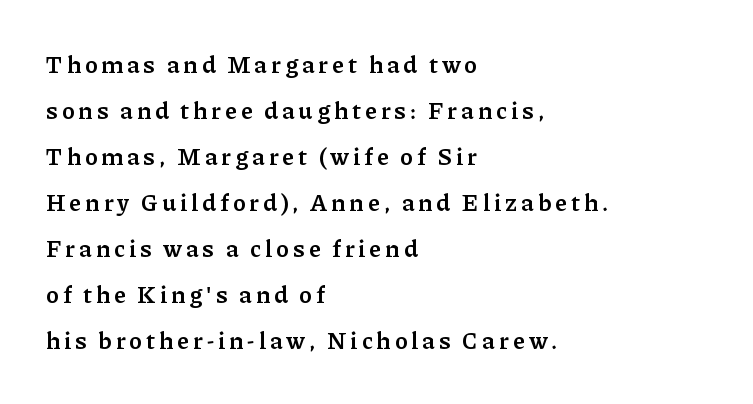
{"italic": "no", "bold": "semi", "underline": "no", "align": "left", "line_spacing": "loose", "line_spacing_ratio": 1.92, "glyph_px": 24}
